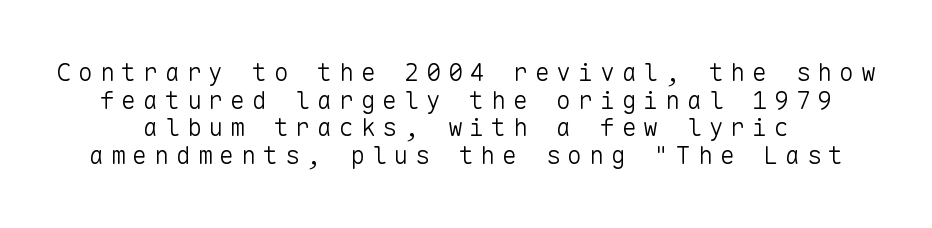
The block of text is dense from top to bottom, with scant space between rows. The baseline area is clear. Is there any slant? The stems are plumb. Substantial extra tracking has been applied to these lines. On a weight scale, this lands at 450 or below.
